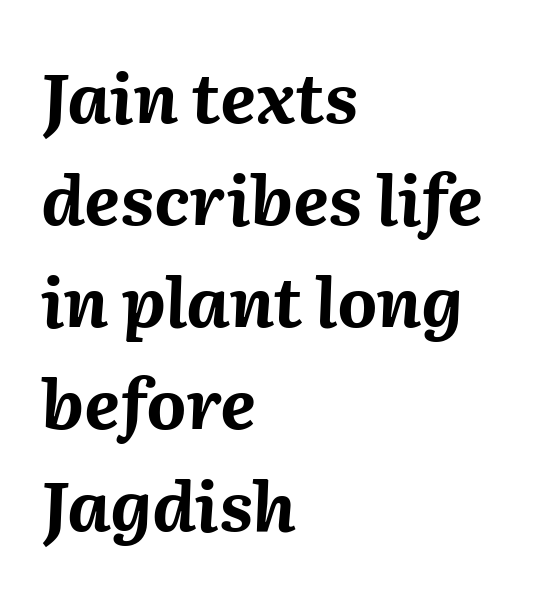
The image shows 69 px bold type, italic (leaning right); set left-aligned, normal line spacing (1.48x), normal letter spacing, not underlined; medium stroke contrast and a medium x-height.
